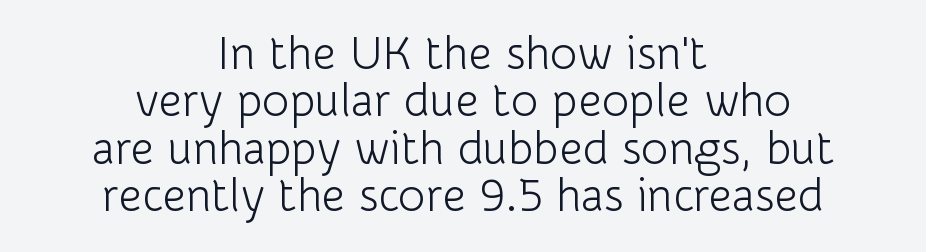
Every stem runs plumb, perpendicular to the baseline. Do the characters align in a grid? No, the font is proportional. Glyph-to-glyph distance matches everyday printed text. The letters carry no serifs — their stems end cleanly without finishing strokes.
